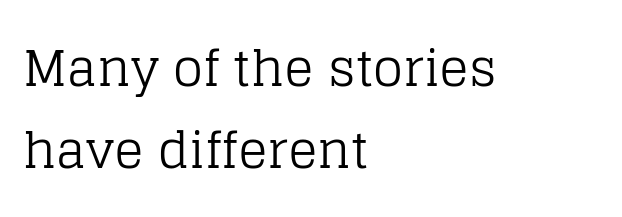
Q: Is the text bold? A: No.
Q: Is the text italic (slanted)? A: No, it is upright.
Q: Is the typeface a serif or a sans-serif typeface? A: Serif.
Q: Is the text underlined? A: No.
Q: How is the paragraph aligned? A: Left-aligned.
Q: Is the spacing between letters normal or unusually wide? A: Normal.
Q: Is the spacing between lines tight, normal or loose? A: Normal.
Q: Width (condensed, normal, or wide)? A: Normal.
Q: Stroke contrast? A: Low.
Q: x-height? A: Large.
Q: Monospaced? A: No.
